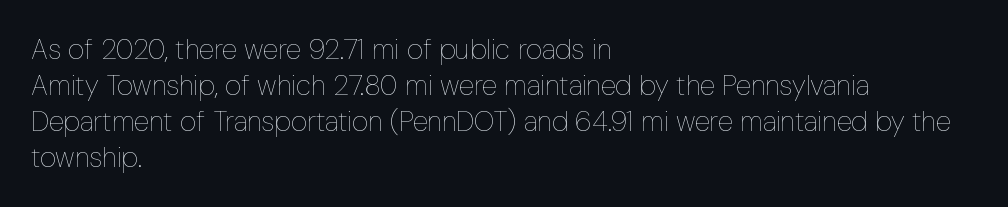
{"italic": "no", "bold": "no", "weight": "thin", "width": "condensed", "stroke_contrast": "low", "x_height": "medium", "monospaced": "no", "underline": "no", "align": "left", "line_spacing": "normal", "line_spacing_ratio": 1.28, "letter_spacing": "normal", "letter_spacing_em": 0.0, "glyph_px": 28}
